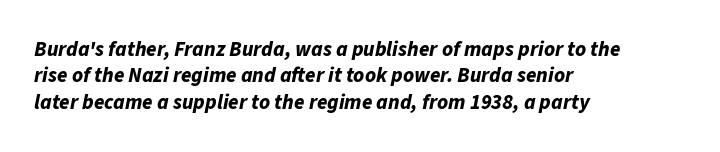
Q: Is the text bold? A: Yes.
Q: Is the text italic (slanted)? A: Yes, it leans right by about 11 degrees.
Q: Is the text underlined? A: No.
Q: How is the paragraph aligned? A: Left-aligned.
Q: Is the spacing between letters normal or unusually wide? A: Normal.
Q: Is the spacing between lines tight, normal or loose? A: Normal.
